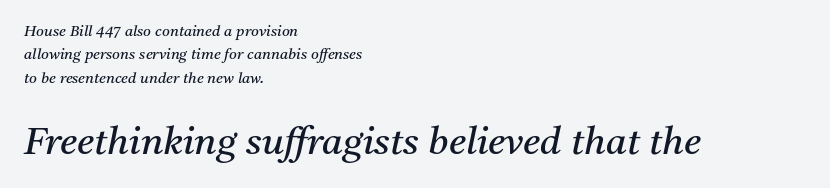
The image shows 38 px regular-weight serif type, italic (leaning right); set left-aligned, normal line spacing (1.56x), normal letter spacing, not underlined; the second (bottom) block is 2.53x larger; medium stroke contrast and a medium x-height.
